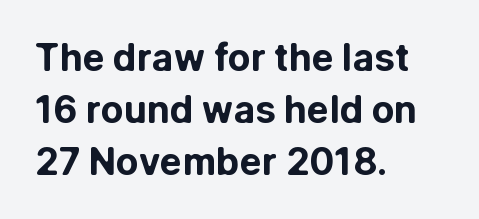
{"serif": "no", "italic": "no", "bold": "yes", "weight": "bold", "width": "normal", "stroke_contrast": "low", "x_height": "medium", "monospaced": "no", "underline": "no", "align": "left", "line_spacing": "normal", "line_spacing_ratio": 1.4, "letter_spacing": "normal", "letter_spacing_em": 0.0, "glyph_px": 37}
